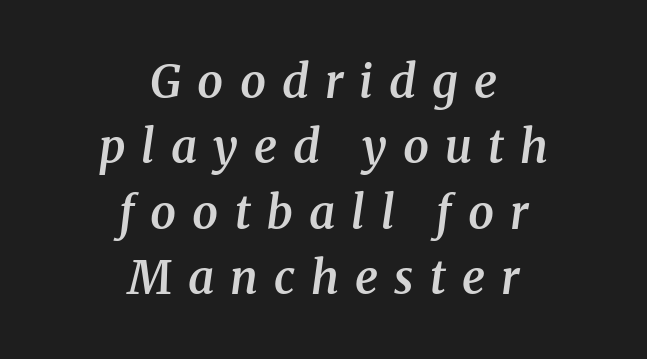
{"serif": "yes", "italic": "yes", "lean": "right", "slant_degrees": 8, "bold": "semi", "weight": "semibold", "width": "normal", "stroke_contrast": "medium", "x_height": "medium", "monospaced": "no", "underline": "no", "align": "center", "line_spacing": "normal", "line_spacing_ratio": 1.42, "letter_spacing": "wide", "letter_spacing_em": 0.35, "glyph_px": 46}
